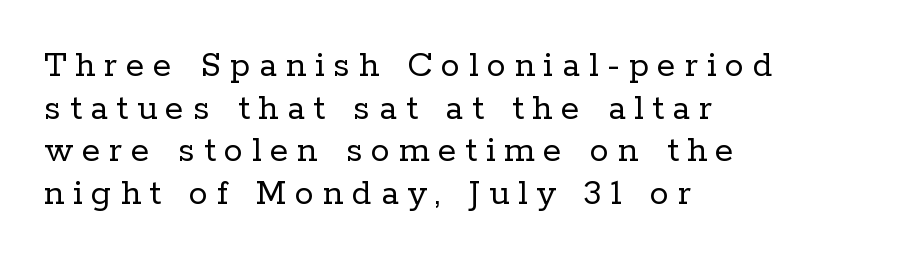
Q: Is the text bold? A: No.
Q: Is the text italic (slanted)? A: No, it is upright.
Q: Is the typeface a serif or a sans-serif typeface? A: Serif.
Q: Is the text underlined? A: No.
Q: How is the paragraph aligned? A: Left-aligned.
Q: Is the spacing between letters normal or unusually wide? A: Unusually wide.
Q: Is the spacing between lines tight, normal or loose? A: Tight.
Q: Width (condensed, normal, or wide)? A: Normal.
Q: Stroke contrast? A: Low.
Q: x-height? A: Medium.
Q: Monospaced? A: No.
